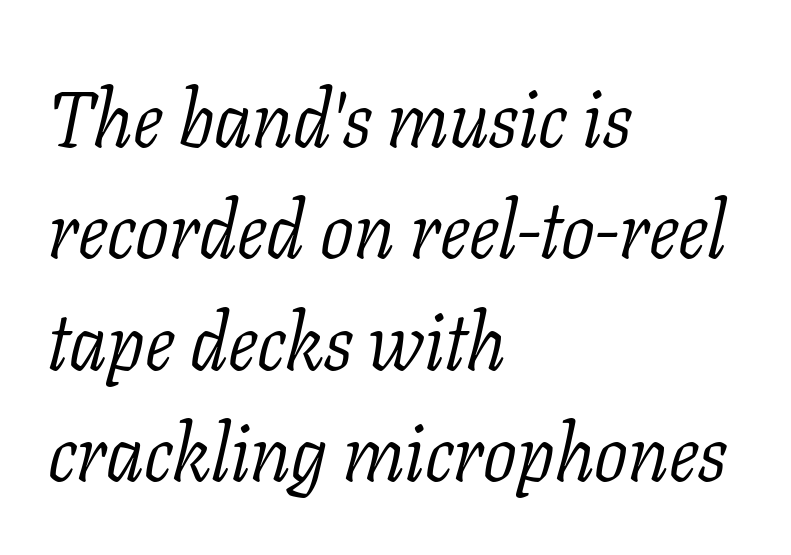
No word sits above an underline. Character widths vary here, with narrow letters taking less room than wide ones. Does the type have serifs? Yes, each stem ends in a small foot. Glyph-to-glyph distance matches everyday printed text. There's an unmistakable incline to the writing here.
